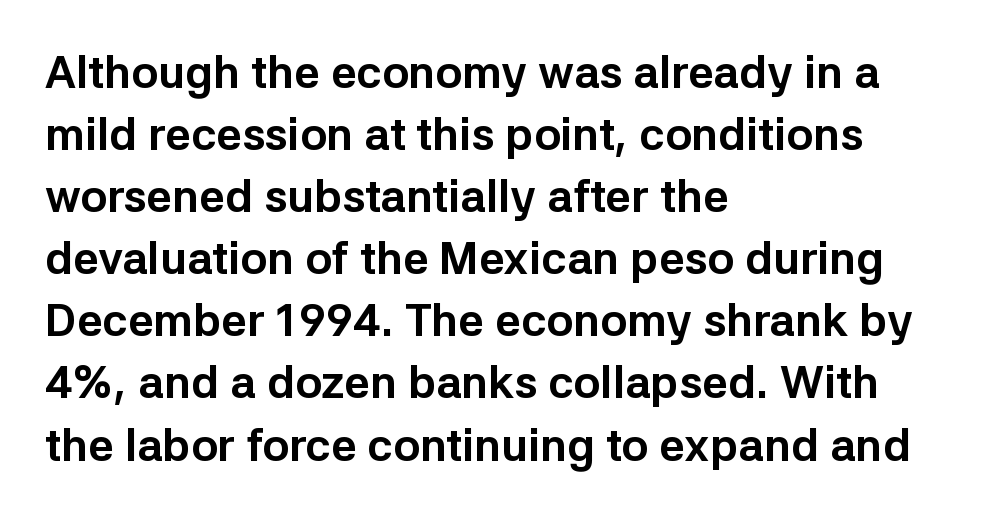
Q: Is the text bold? A: Yes.
Q: Is the text italic (slanted)? A: No, it is upright.
Q: Is the typeface a serif or a sans-serif typeface? A: Sans-serif.
Q: Is the text underlined? A: No.
Q: How is the paragraph aligned? A: Left-aligned.
Q: Is the spacing between letters normal or unusually wide? A: Normal.
Q: Is the spacing between lines tight, normal or loose? A: Normal.
Q: Width (condensed, normal, or wide)? A: Normal.
Q: Stroke contrast? A: Low.
Q: x-height? A: Medium.
Q: Monospaced? A: No.
